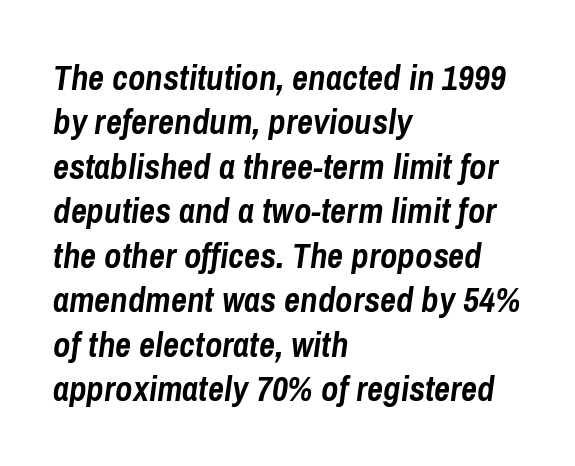
{"italic": "yes", "lean": "right", "slant_degrees": 8, "bold": "yes", "weight": "semibold", "width": "condensed", "stroke_contrast": "low", "x_height": "medium", "monospaced": "no", "underline": "no", "align": "left", "line_spacing": "normal", "line_spacing_ratio": 1.27, "letter_spacing": "normal", "letter_spacing_em": 0.0, "glyph_px": 35}
